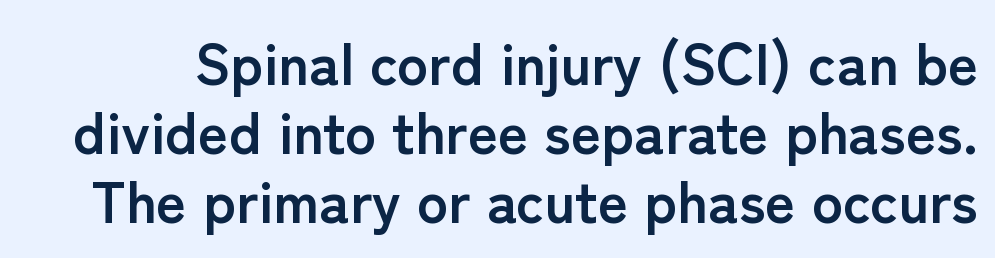
{"serif": "no", "italic": "no", "bold": "yes", "weight": "semibold", "width": "normal", "stroke_contrast": "low", "x_height": "medium", "monospaced": "no", "underline": "no", "line_spacing_ratio": 1.19, "letter_spacing": "normal", "letter_spacing_em": 0.0, "glyph_px": 58}
